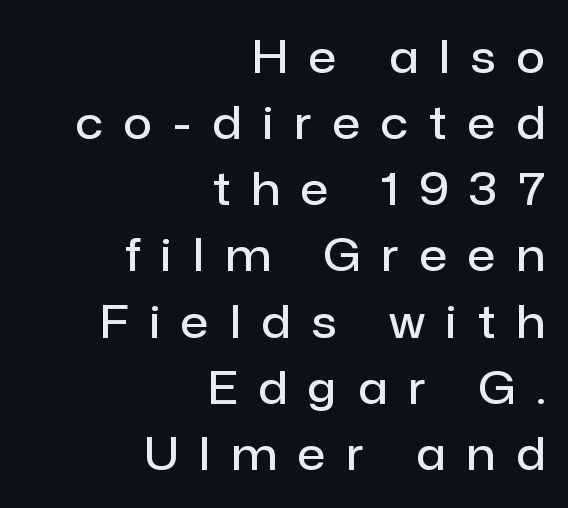
Q: Is the text bold? A: Semi-bold.
Q: Is the text italic (slanted)? A: No, it is upright.
Q: Is the typeface a serif or a sans-serif typeface? A: Sans-serif.
Q: Is the text underlined? A: No.
Q: How is the paragraph aligned? A: Right-aligned.
Q: Is the spacing between letters normal or unusually wide? A: Unusually wide.
Q: Is the spacing between lines tight, normal or loose? A: Normal.
Q: Width (condensed, normal, or wide)? A: Normal.
Q: Stroke contrast? A: Low.
Q: x-height? A: Medium.
Q: Monospaced? A: No.
